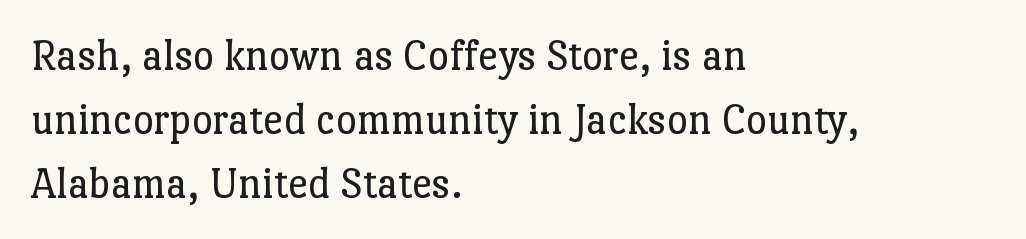
Q: Is the text bold? A: No.
Q: Is the text italic (slanted)? A: No, it is upright.
Q: Is the typeface a serif or a sans-serif typeface? A: Serif.
Q: Is the text underlined? A: No.
Q: How is the paragraph aligned? A: Left-aligned.
Q: Is the spacing between letters normal or unusually wide? A: Normal.
Q: Is the spacing between lines tight, normal or loose? A: Normal.
Q: Width (condensed, normal, or wide)? A: Normal.
Q: Stroke contrast? A: Low.
Q: x-height? A: Medium.
Q: Monospaced? A: No.
